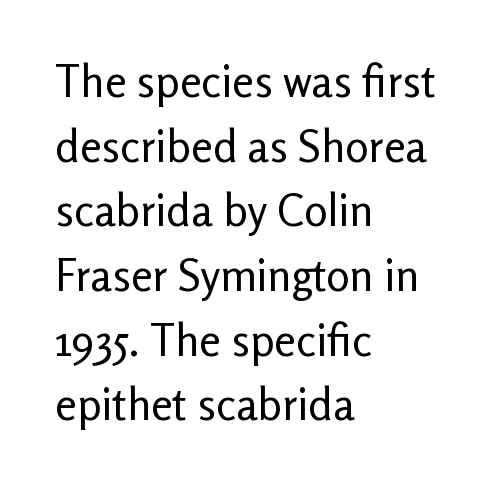
The image shows 44 px regular-weight sans-serif type, upright; set left-aligned, normal line spacing (1.47x), normal letter spacing, not underlined; low stroke contrast and a medium x-height.
